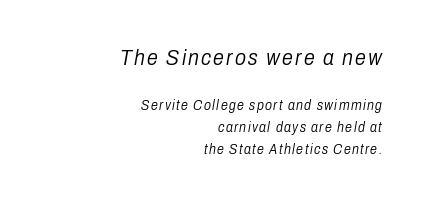
Descender tails drop into unmarked territory. Reading top to bottom, the characters get smaller at the block break. This block has exactly the height ordinary leading produces. Does the lettering tilt? It does — this is italic. The typesetter chose a ragged-left arrangement here.
